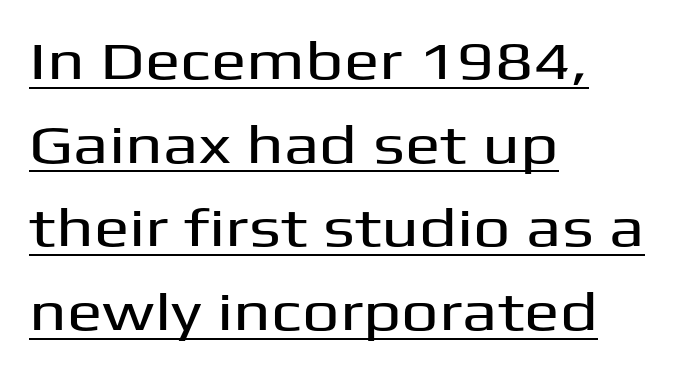
Q: Is the text italic (slanted)? A: No, it is upright.
Q: Is the typeface a serif or a sans-serif typeface? A: Sans-serif.
Q: Is the text underlined? A: Yes.
Q: How is the paragraph aligned? A: Left-aligned.
Q: Is the spacing between letters normal or unusually wide? A: Normal.
Q: Is the spacing between lines tight, normal or loose? A: Normal.
Q: Width (condensed, normal, or wide)? A: Wide.
Q: Stroke contrast? A: Medium.
Q: x-height? A: Medium.
Q: Monospaced? A: No.
